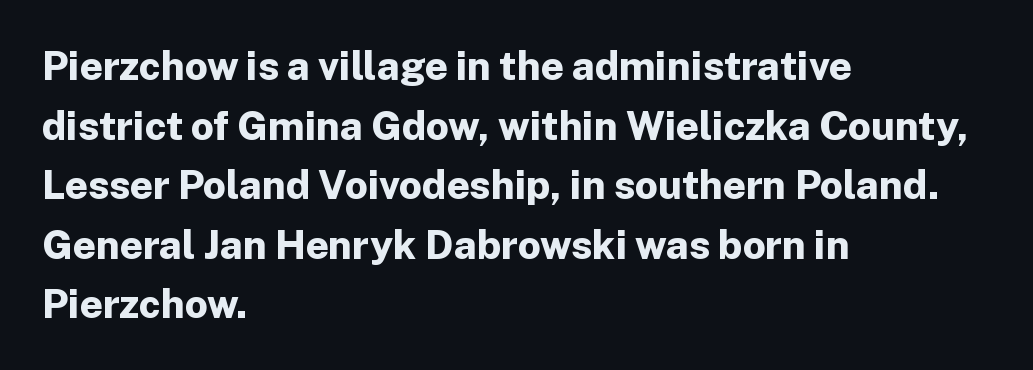
{"serif": "no", "italic": "no", "bold": "yes", "weight": "bold", "width": "normal", "stroke_contrast": "low", "x_height": "medium", "monospaced": "no", "underline": "no", "align": "left", "line_spacing": "normal", "line_spacing_ratio": 1.49, "letter_spacing": "normal", "letter_spacing_em": 0.0, "glyph_px": 40}
